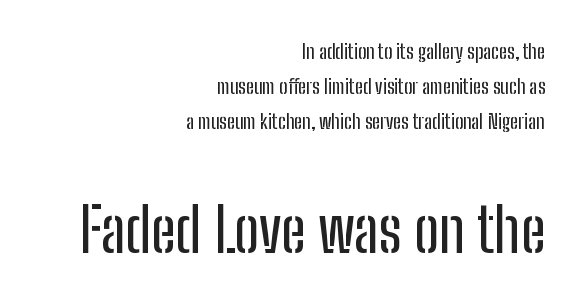
Q: Is the text italic (slanted)? A: No, it is upright.
Q: Is the typeface a serif or a sans-serif typeface? A: Sans-serif.
Q: Is the text underlined? A: No.
Q: How is the paragraph aligned? A: Right-aligned.
Q: Is the spacing between letters normal or unusually wide? A: Normal.
Q: Which block of text is set in a larger size, the first (top) or the second (bottom)? A: The second (bottom) one.
Q: Width (condensed, normal, or wide)? A: Condensed.
Q: Stroke contrast? A: Low.
Q: x-height? A: Medium.
Q: Monospaced? A: No.
